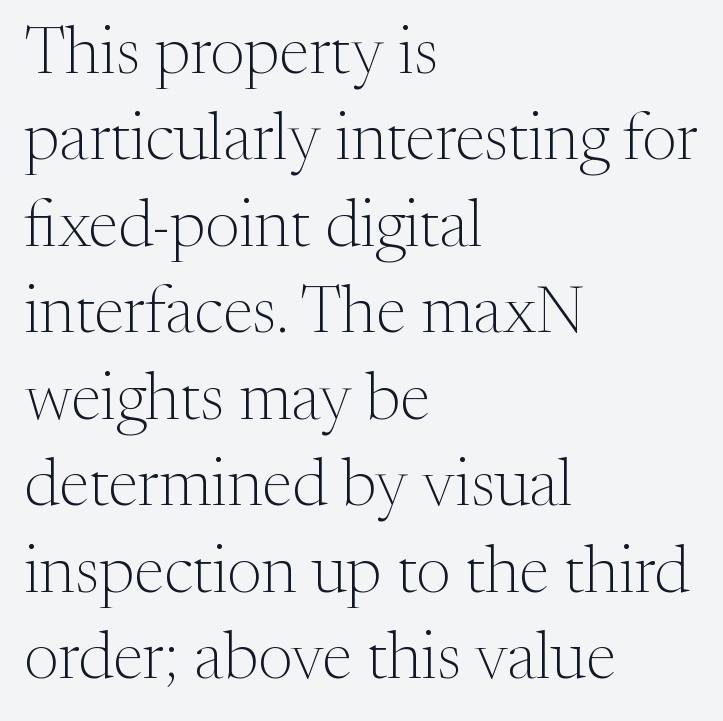
These lines are rendered in a variable-pitch font. Stroke terminals: seriffed. The face looks like a standard text weight, possibly lighter. Check the space under the baseline: it is left empty.
